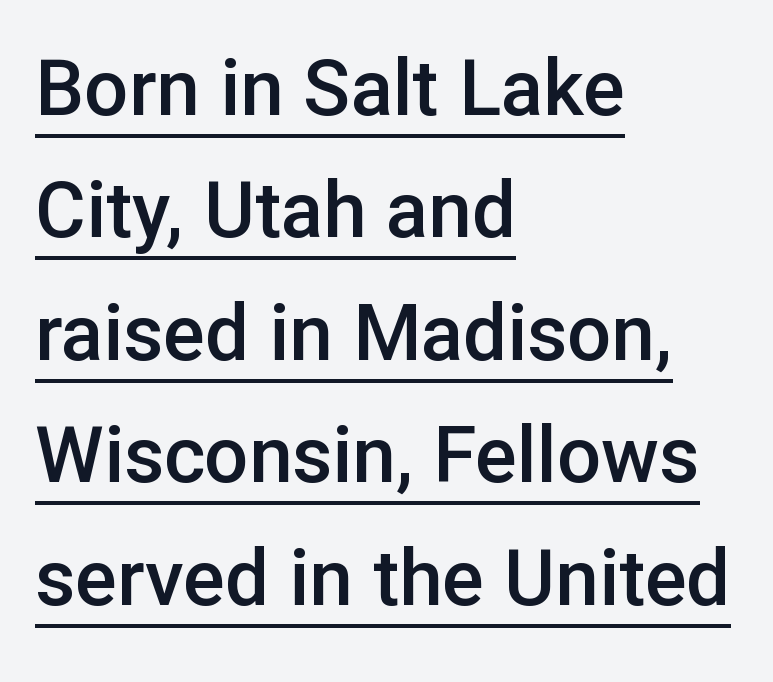
Do the letters lean? They stand straight. There is no visible air inserted between adjacent glyphs. Is this a sans? Yes — the strokes have no serifs. A continuous stroke trails under the words, as in a hyperlink. The face used here is proportionally spaced, like ordinary book or web type. Is there much room between lines? A standard amount, neither cramped nor airy.
